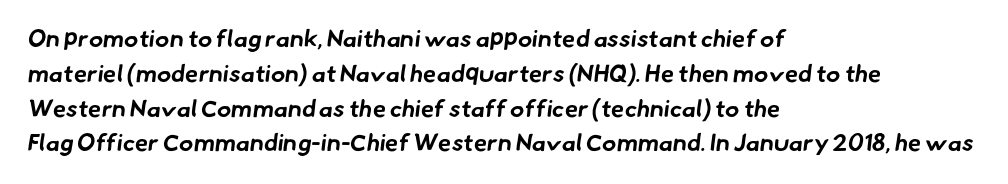
The image shows 24 px bold type; set left-aligned, normal line spacing (1.45x), normal letter spacing, not underlined.
